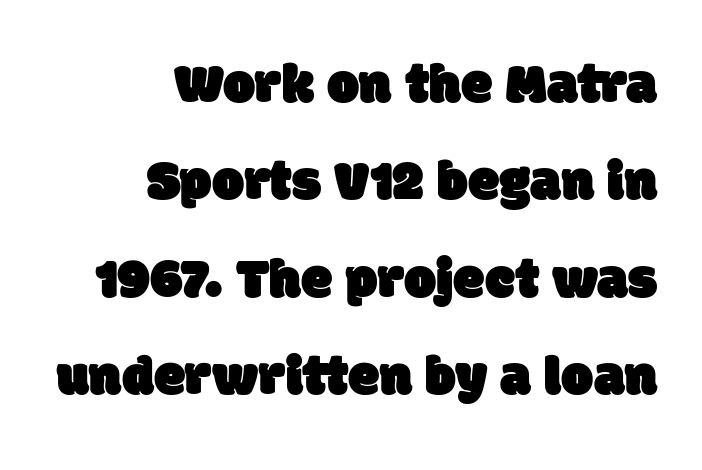
{"serif": "no", "width": "normal", "stroke_contrast": "low", "x_height": "large", "monospaced": "no", "underline": "no", "align": "right", "line_spacing_ratio": 1.71, "letter_spacing": "normal", "letter_spacing_em": 0.0, "glyph_px": 57}
